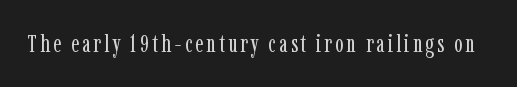
Q: Is the text bold? A: No.
Q: Is the text italic (slanted)? A: No, it is upright.
Q: Is the text underlined? A: No.
